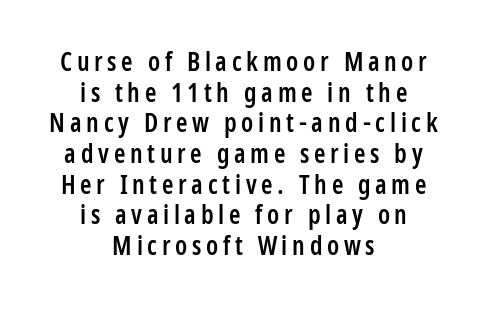
Q: Is the text bold? A: Semi-bold.
Q: Is the text italic (slanted)? A: No, it is upright.
Q: Is the text underlined? A: No.
Q: How is the paragraph aligned? A: Centered.
